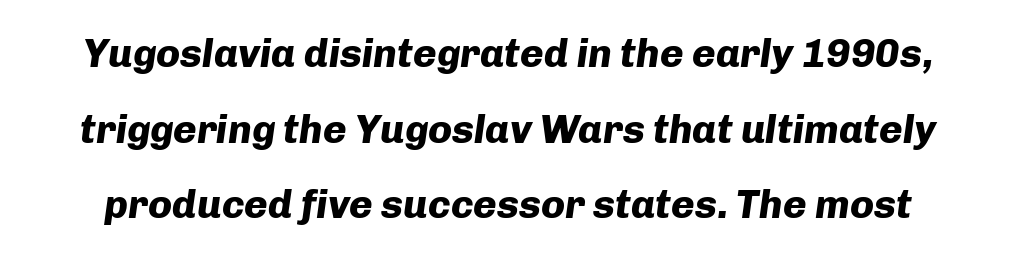
Q: Is the text bold? A: Yes.
Q: Is the text italic (slanted)? A: Yes, it leans right by about 8 degrees.
Q: Is the text underlined? A: No.
Q: Is the spacing between letters normal or unusually wide? A: Normal.
Q: Width (condensed, normal, or wide)? A: Normal.
Q: Stroke contrast? A: Low.
Q: x-height? A: Medium.
Q: Monospaced? A: No.
